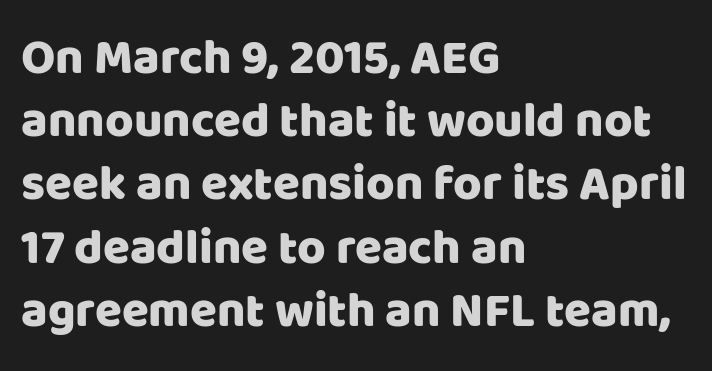
{"serif": "no", "italic": "no", "width": "normal", "stroke_contrast": "low", "x_height": "large", "monospaced": "no", "underline": "no", "align": "left", "line_spacing": "normal", "line_spacing_ratio": 1.29, "letter_spacing": "normal", "letter_spacing_em": 0.0, "glyph_px": 49}
